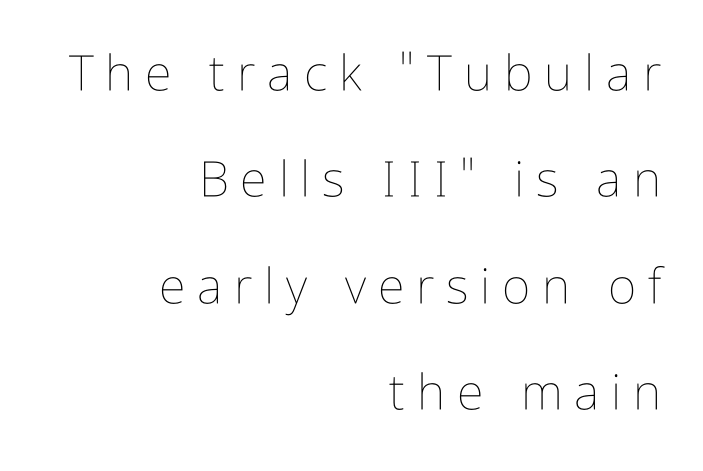
Q: Is the text bold? A: No.
Q: Is the text italic (slanted)? A: No, it is upright.
Q: Is the text underlined? A: No.
Q: How is the paragraph aligned? A: Right-aligned.
Q: Is the spacing between letters normal or unusually wide? A: Unusually wide.
Q: Is the spacing between lines tight, normal or loose? A: Loose.
Q: Width (condensed, normal, or wide)? A: Condensed.
Q: Stroke contrast? A: Low.
Q: x-height? A: Medium.
Q: Monospaced? A: No.
